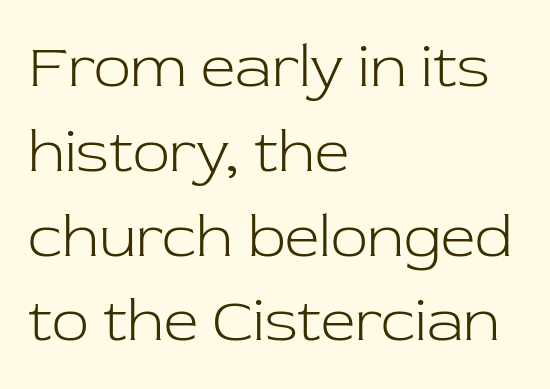
The passage shown is not underscored anywhere. A roman cut, with each character standing at attention. Heaviness? Minimal to ordinary, like unemphasized prose. Interline gaps are of average width in this sample.
